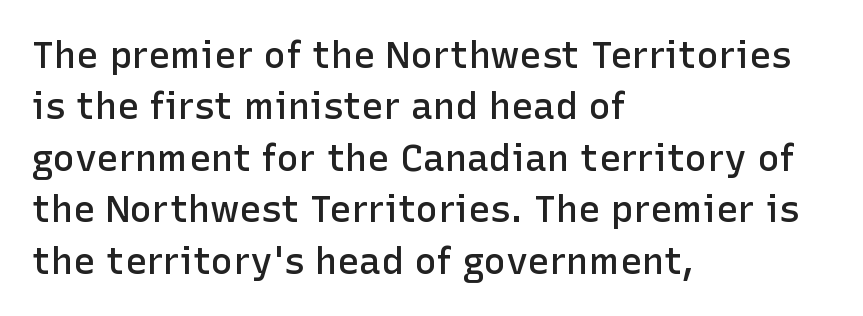
{"serif": "no", "italic": "no", "bold": "semi", "weight": "semibold", "width": "normal", "stroke_contrast": "low", "x_height": "medium", "monospaced": "no", "underline": "no", "align": "left", "line_spacing": "normal", "line_spacing_ratio": 1.39, "letter_spacing": "normal", "letter_spacing_em": 0.0, "glyph_px": 37}
